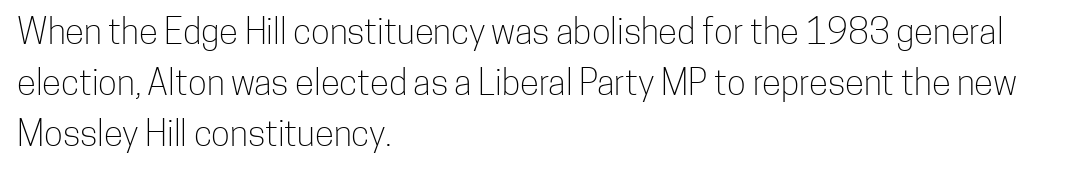
This is the regular roman posture of the typeface. Reading down the block, your eye returns to a fixed left position each line. Each letter keeps its own natural width here, so spacing adapts to shape. These lines are composed in type without serifs. The passage shown is not underscored anywhere.
